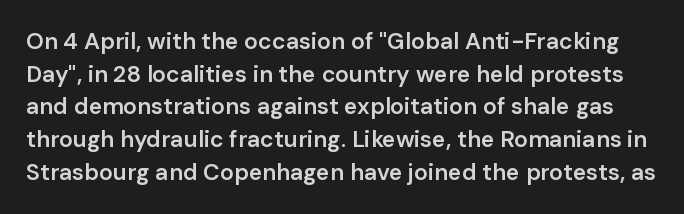
Q: Is the text bold? A: Semi-bold.
Q: Is the text italic (slanted)? A: No, it is upright.
Q: Is the text underlined? A: No.
Q: Is the spacing between letters normal or unusually wide? A: Normal.
Q: Is the spacing between lines tight, normal or loose? A: Normal.
